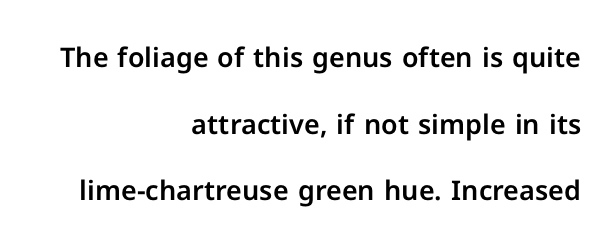
The image shows 27 px text type, upright; set right-aligned, loose line spacing (2.47x), normal letter spacing, not underlined.
